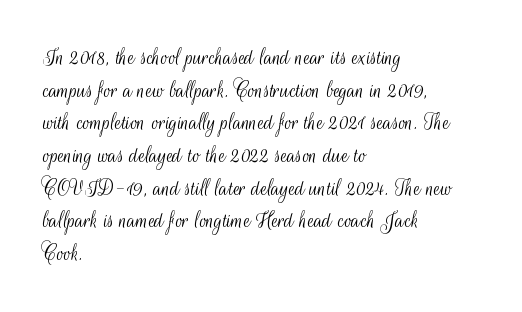
Plain, unruled lines of type. Does extra space separate the letters? No, they use regular spacing. This is not heavy type; no bold has been used. These lines sit exactly where default settings would place them. Reading down the block, your eye returns to a fixed left position each line.
